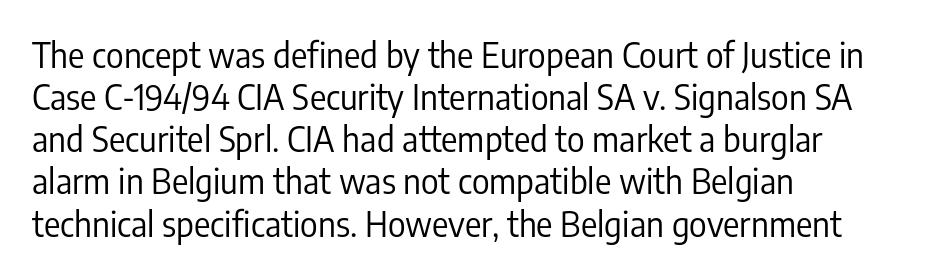
You can tell it's not italic because the verticals are truly vertical. A clean baseline with only descenders dipping below it. Glyph-to-glyph distance matches everyday printed text. Alignment: flush left. The face used here is proportionally spaced, like ordinary book or web type.
